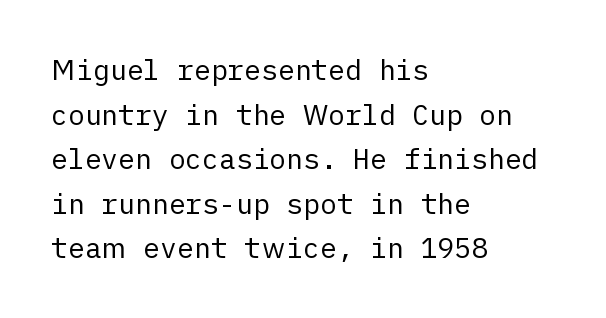
{"serif": "no", "italic": "no", "bold": "no", "weight": "regular", "width": "normal", "stroke_contrast": "low", "x_height": "medium", "underline": "no", "align": "left", "line_spacing": "normal", "line_spacing_ratio": 1.59, "letter_spacing": "normal", "letter_spacing_em": 0.0, "glyph_px": 28}
